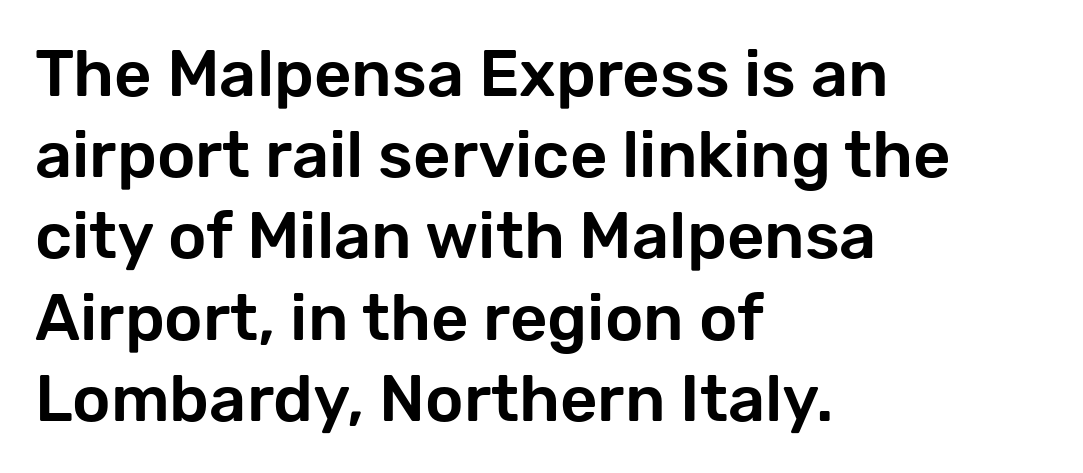
The image shows 65 px sans-serif type, upright; set left-aligned, normal line spacing (1.25x), normal letter spacing, not underlined; low stroke contrast and a medium x-height.
